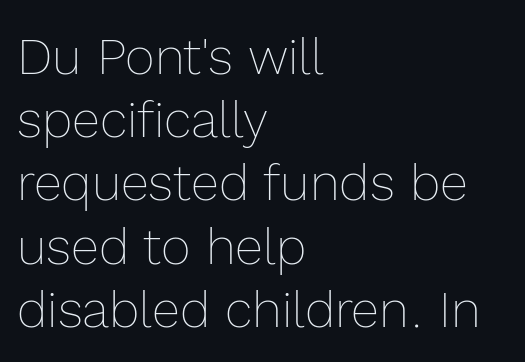
The image shows 51 px thin type, upright; set left-aligned, line spacing 1.24x, normal letter spacing, not underlined; a medium x-height.
